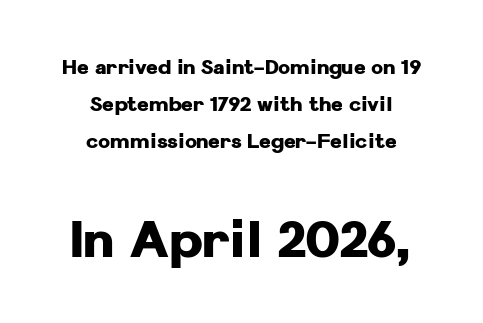
Q: Is the text bold? A: Yes.
Q: Is the text italic (slanted)? A: No, it is upright.
Q: Is the typeface a serif or a sans-serif typeface? A: Sans-serif.
Q: Is the text underlined? A: No.
Q: How is the paragraph aligned? A: Centered.
Q: Is the spacing between letters normal or unusually wide? A: Normal.
Q: Which block of text is set in a larger size, the first (top) or the second (bottom)? A: The second (bottom) one.
Q: Width (condensed, normal, or wide)? A: Normal.
Q: Stroke contrast? A: Low.
Q: x-height? A: Medium.
Q: Monospaced? A: No.
